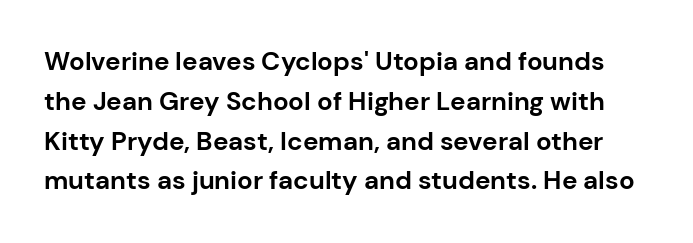
The image shows 26 px bold type, upright; set normal line spacing (1.53x), normal letter spacing, not underlined.
